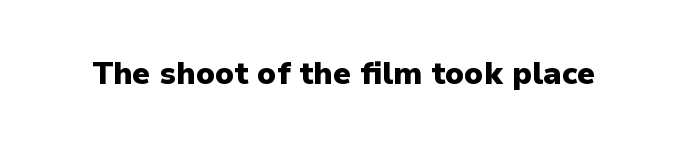
The image shows 31 px heavy sans-serif type, upright; set normal letter spacing, not underlined; low stroke contrast and a medium x-height.
